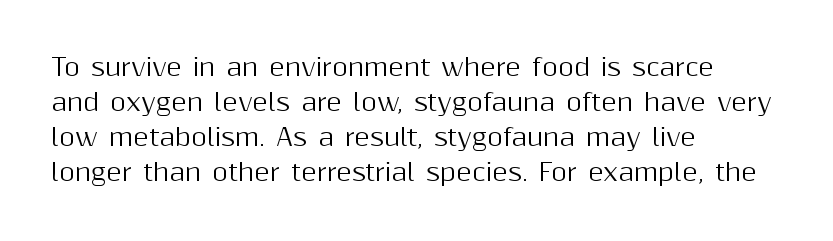
Q: Is the text italic (slanted)? A: No, it is upright.
Q: Is the text underlined? A: No.
Q: How is the paragraph aligned? A: Left-aligned.
Q: Is the spacing between letters normal or unusually wide? A: Normal.
Q: Is the spacing between lines tight, normal or loose? A: Normal.
